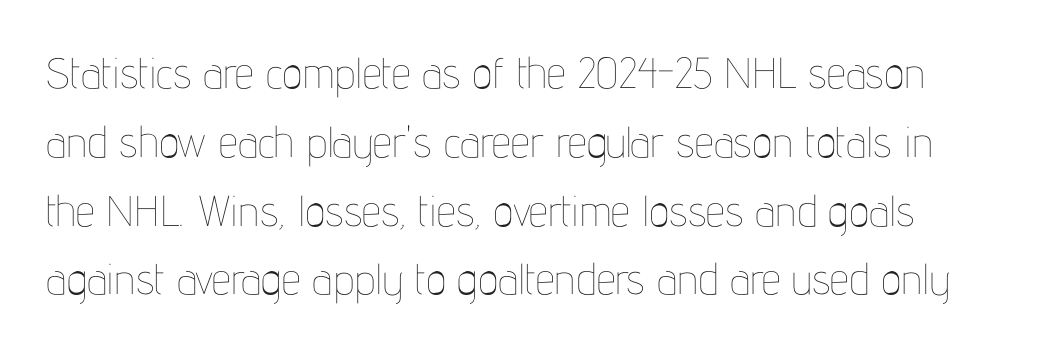
The type sits square on the baseline with zero lean. The rendering uses natural spacing where letterforms have individual widths. Each word holds together tightly as a unit, with standard inter-letter gaps. The font is comparable to plain body text, perhaps lighter. Descender tails drop into unmarked territory.
